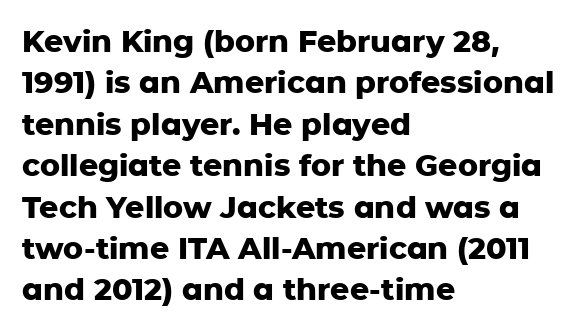
{"serif": "no", "italic": "no", "bold": "yes", "weight": "heavy", "width": "normal", "stroke_contrast": "low", "x_height": "medium", "monospaced": "no", "underline": "no", "align": "left", "line_spacing": "normal", "line_spacing_ratio": 1.38, "letter_spacing": "normal", "letter_spacing_em": 0.0, "glyph_px": 30}
